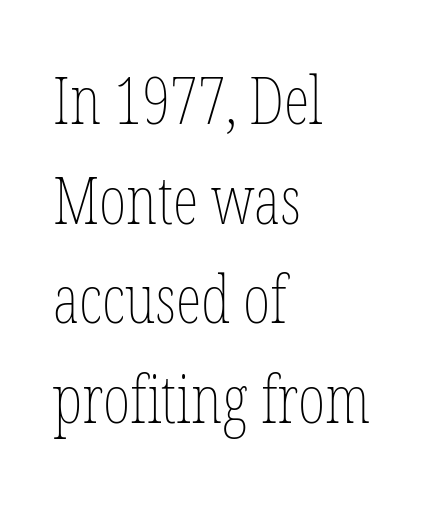
Type without underlining. Characters remain perfectly vertical along every line. The letterforms sit shoulder to shoulder at normal distance. Interline gaps are of average width in this sample.
